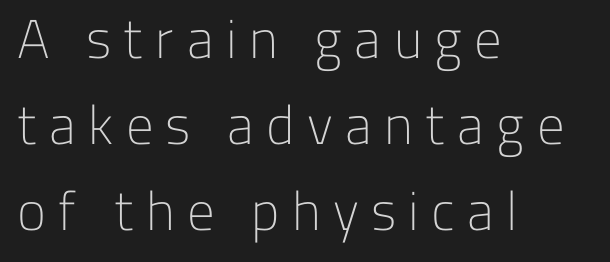
{"serif": "no", "italic": "no", "bold": "no", "weight": "light", "width": "normal", "stroke_contrast": "low", "x_height": "medium", "monospaced": "no", "underline": "no", "align": "left", "line_spacing": "normal", "line_spacing_ratio": 1.56, "letter_spacing": "wide", "letter_spacing_em": 0.22, "glyph_px": 55}
